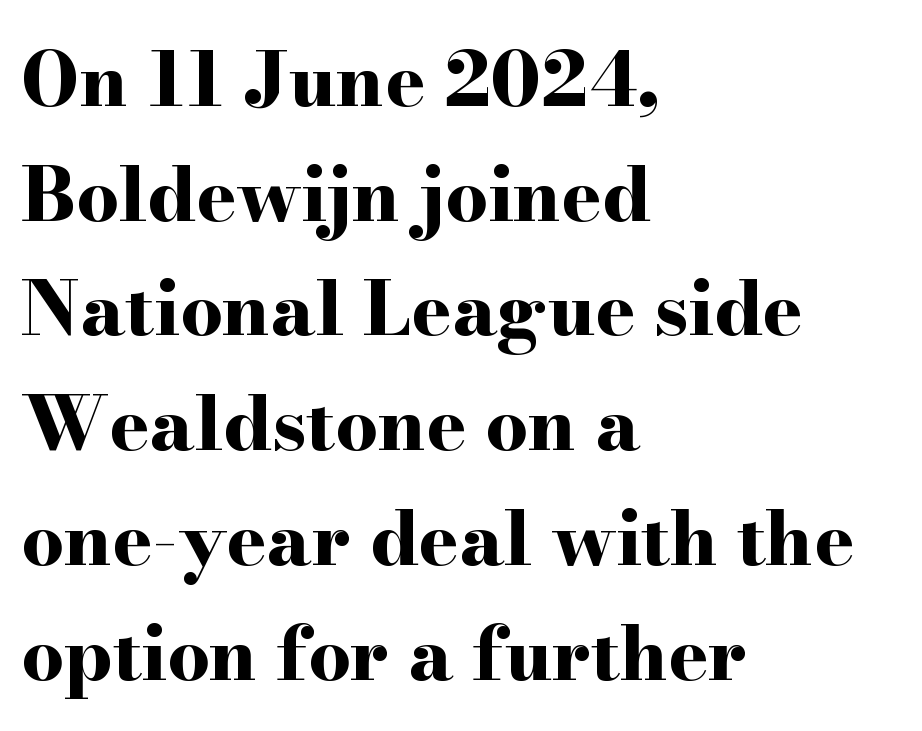
The image shows 75 px bold, wide serif type, upright; set left-aligned, normal line spacing (1.53x), normal letter spacing, not underlined; high stroke contrast and a small x-height.
